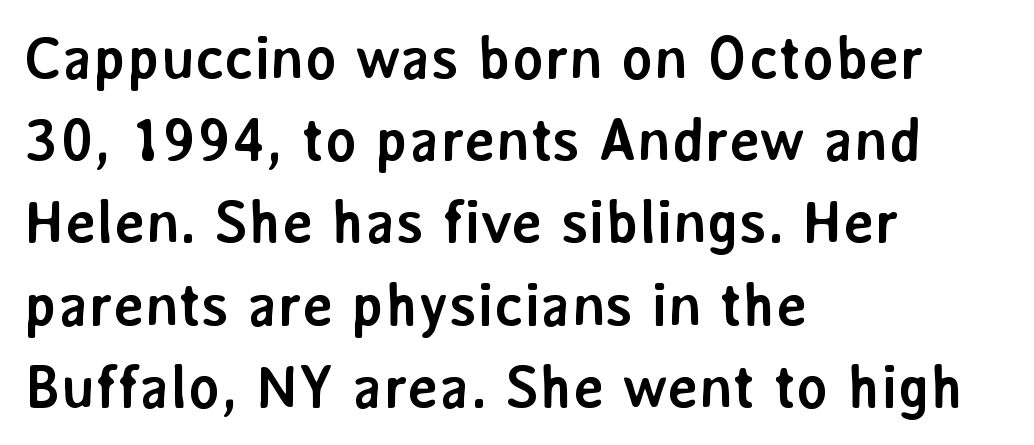
You could call the tracking neutral — neither tight nor loose. Serif or sans? Sans — the stroke terminals are bare. Vertical strokes here are truly vertical. Each letter keeps its own natural width here, so spacing adapts to shape. Where is the straight margin? On the left.
